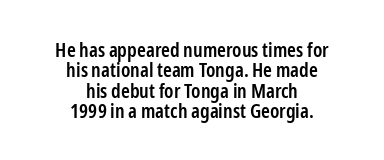
Q: Is the text bold? A: Semi-bold.
Q: Is the text italic (slanted)? A: No, it is upright.
Q: Is the text underlined? A: No.
Q: How is the paragraph aligned? A: Centered.
Q: Is the spacing between letters normal or unusually wide? A: Normal.
Q: Is the spacing between lines tight, normal or loose? A: Tight.
